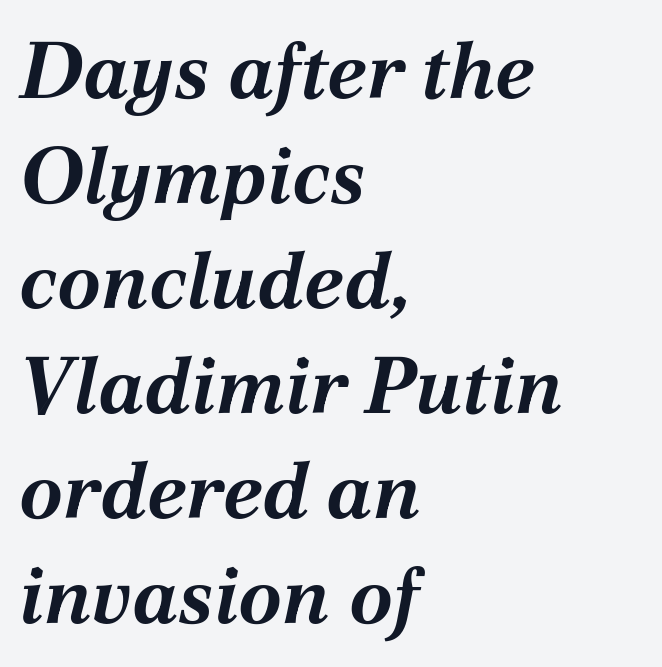
The image shows 79 px bold type, italic (leaning right); set left-aligned, normal line spacing (1.33x), normal letter spacing, not underlined; medium stroke contrast and a medium x-height.
